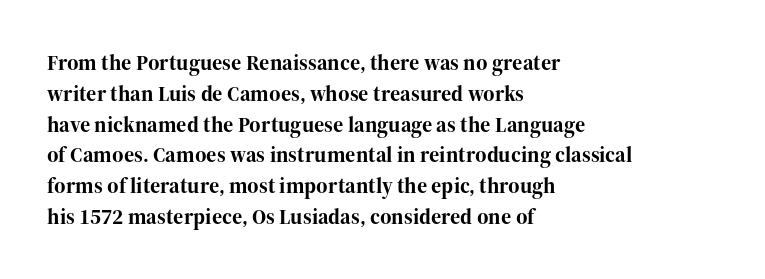
{"italic": "no", "bold": "yes", "underline": "no", "align": "left", "line_spacing": "normal", "line_spacing_ratio": 1.4, "letter_spacing": "normal", "letter_spacing_em": 0.0, "glyph_px": 22}
